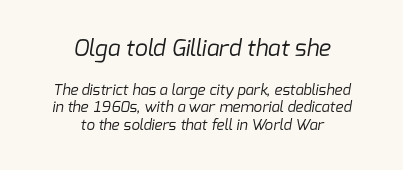
Q: Is the text bold? A: No.
Q: Is the text underlined? A: No.
Q: How is the paragraph aligned? A: Centered.
Q: Is the spacing between letters normal or unusually wide? A: Normal.
Q: Which block of text is set in a larger size, the first (top) or the second (bottom)? A: The first (top) one.
